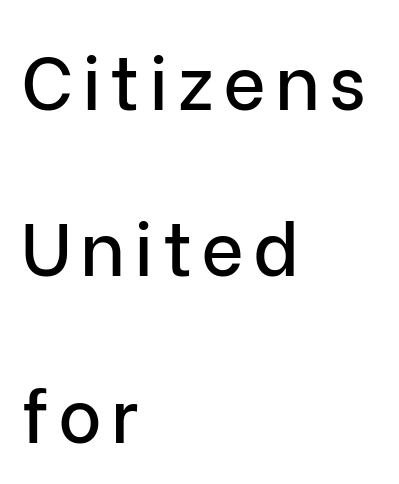
{"serif": "no", "italic": "no", "width": "normal", "stroke_contrast": "low", "x_height": "medium", "monospaced": "no", "underline": "no", "align": "left", "line_spacing": "loose", "line_spacing_ratio": 2.25, "glyph_px": 74}
